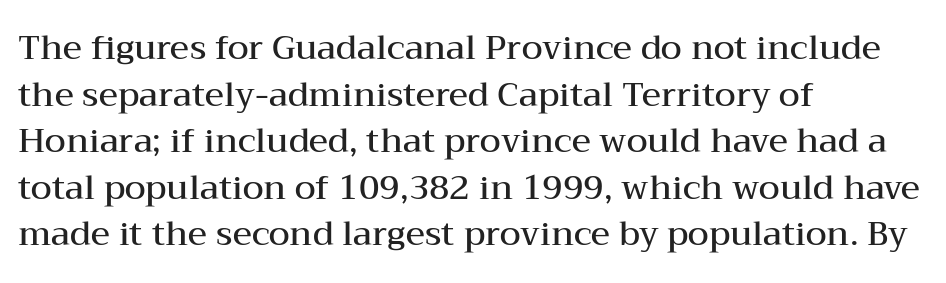
Where is the straight margin? On the left. You can tell it's not italic because the verticals are truly vertical. These lines are rendered in a variable-pitch font. There is no visible air inserted between adjacent glyphs. The baseline area is clear. The designer went with a serif here, giving each stem small feet.
